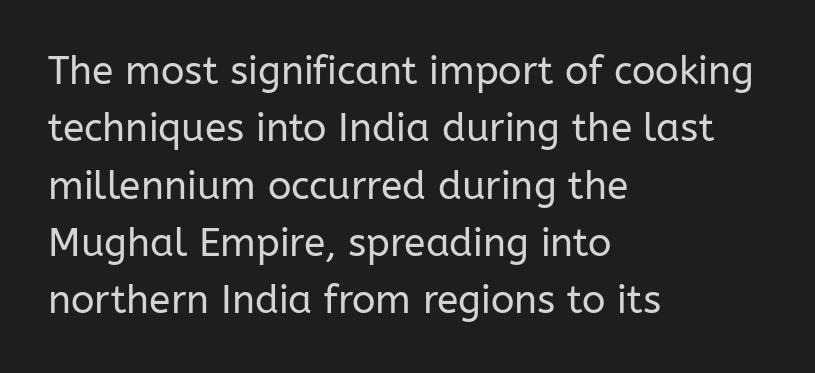
Q: Is the text bold? A: No.
Q: Is the text italic (slanted)? A: No, it is upright.
Q: Is the typeface a serif or a sans-serif typeface? A: Sans-serif.
Q: Is the text underlined? A: No.
Q: How is the paragraph aligned? A: Left-aligned.
Q: Is the spacing between letters normal or unusually wide? A: Normal.
Q: Is the spacing between lines tight, normal or loose? A: Normal.
Q: Width (condensed, normal, or wide)? A: Normal.
Q: Stroke contrast? A: Low.
Q: x-height? A: Medium.
Q: Monospaced? A: No.
